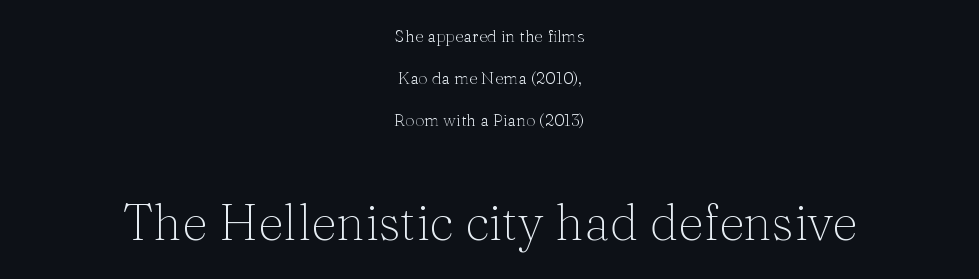
Q: Is the text bold? A: No.
Q: Is the text italic (slanted)? A: No, it is upright.
Q: Is the typeface a serif or a sans-serif typeface? A: Serif.
Q: Is the text underlined? A: No.
Q: How is the paragraph aligned? A: Centered.
Q: Is the spacing between letters normal or unusually wide? A: Normal.
Q: Is the spacing between lines tight, normal or loose? A: Loose.
Q: Which block of text is set in a larger size, the first (top) or the second (bottom)? A: The second (bottom) one.
Q: Width (condensed, normal, or wide)? A: Normal.
Q: Stroke contrast? A: Medium.
Q: x-height? A: Medium.
Q: Monospaced? A: No.
